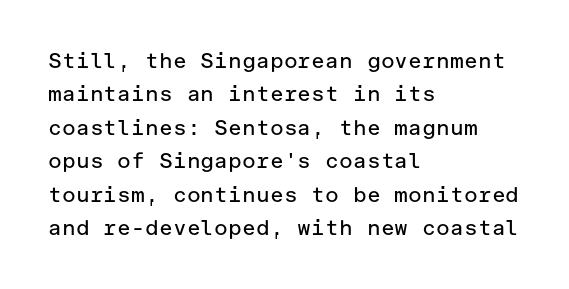
Q: Is the text bold? A: No.
Q: Is the text italic (slanted)? A: No, it is upright.
Q: Is the text underlined? A: No.
Q: How is the paragraph aligned? A: Left-aligned.
Q: Is the spacing between letters normal or unusually wide? A: Normal.
Q: Is the spacing between lines tight, normal or loose? A: Normal.
